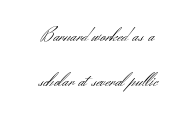
No extra ink here — the face is not bold. This rendering uses center alignment, leaving both contours irregular but symmetric. Underlining? Definitely not there.
